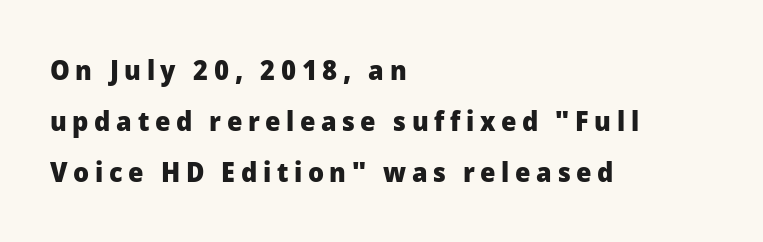
The image shows 28 px heavy sans-serif type, upright; set left-aligned, line spacing 1.83x, unusually wide letter spacing (+0.2 em), not underlined; low stroke contrast and a medium x-height.
